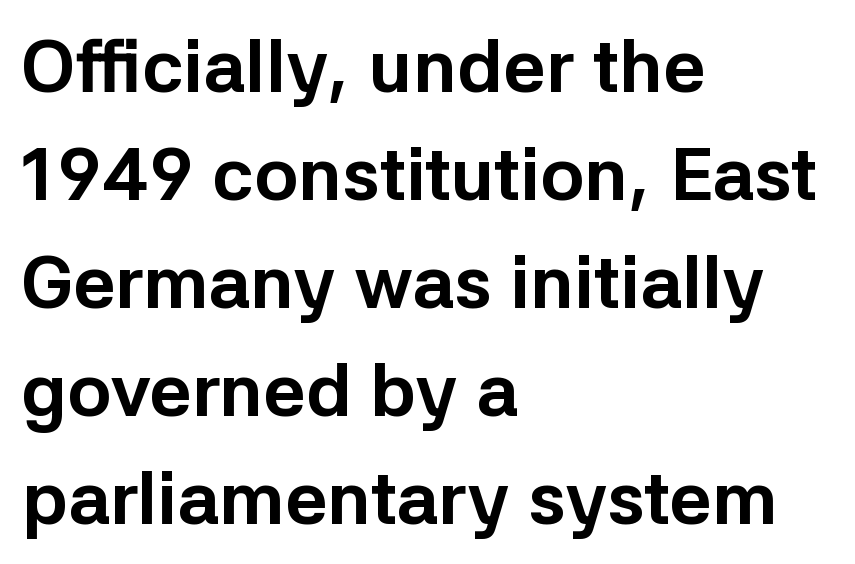
In CSS terms this would be text-align: left. Unmarked baselines from the first word to the last. These lines carry a lot of weight — the face is fully bold. Nope, no serifs anywhere on these letters. Characters remain perfectly vertical along every line.
